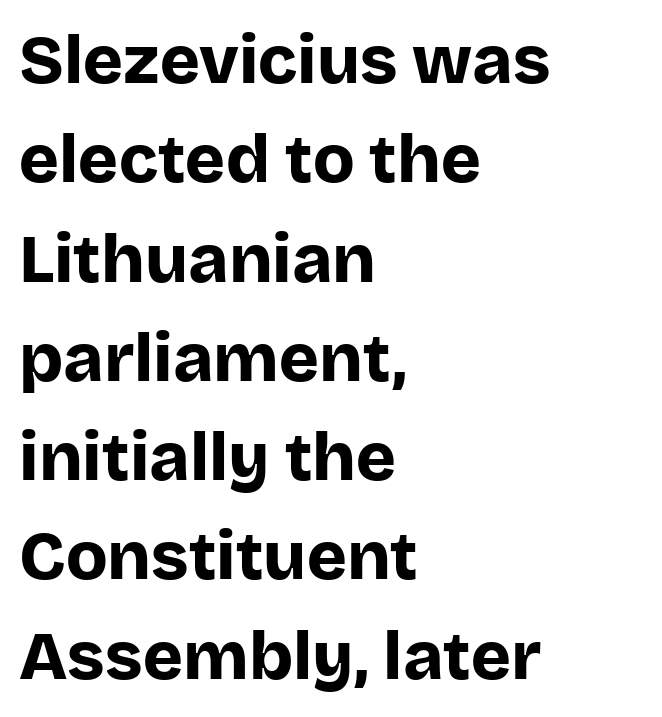
Q: Is the text bold? A: Yes.
Q: Is the text italic (slanted)? A: No, it is upright.
Q: Is the typeface a serif or a sans-serif typeface? A: Sans-serif.
Q: Is the text underlined? A: No.
Q: How is the paragraph aligned? A: Left-aligned.
Q: Is the spacing between letters normal or unusually wide? A: Normal.
Q: Is the spacing between lines tight, normal or loose? A: Normal.
Q: Width (condensed, normal, or wide)? A: Normal.
Q: Stroke contrast? A: Low.
Q: x-height? A: Large.
Q: Monospaced? A: No.
